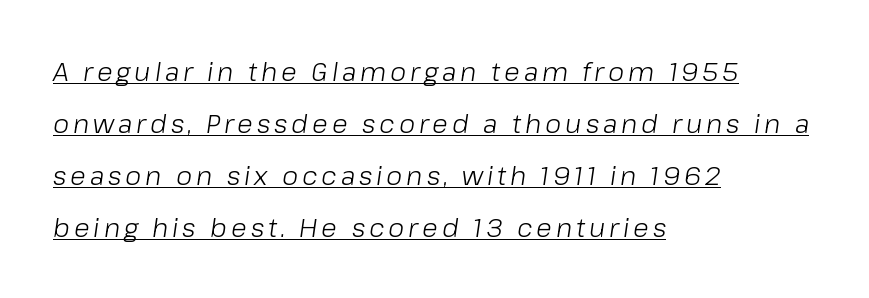
The image shows 26 px text type, italic (leaning right); set left-aligned, loose line spacing (2.0x), underlined.
